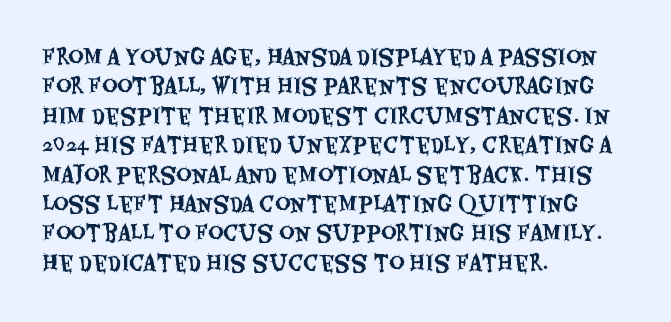
Q: Is the text italic (slanted)? A: No, it is upright.
Q: Is the text underlined? A: No.
Q: How is the paragraph aligned? A: Left-aligned.
Q: Is the spacing between letters normal or unusually wide? A: Normal.
Q: Is the spacing between lines tight, normal or loose? A: Normal.
